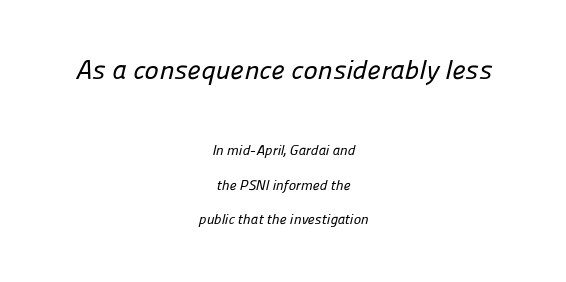
Q: Is the text underlined? A: No.
Q: How is the paragraph aligned? A: Centered.
Q: Is the spacing between letters normal or unusually wide? A: Normal.
Q: Is the spacing between lines tight, normal or loose? A: Loose.
Q: Which block of text is set in a larger size, the first (top) or the second (bottom)? A: The first (top) one.
